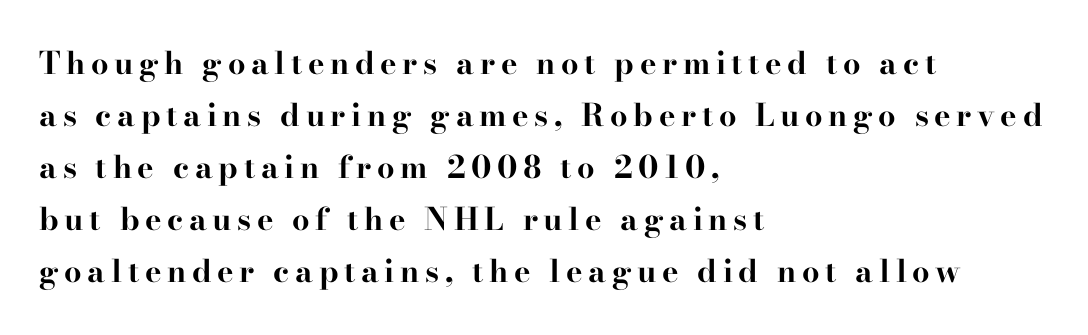
I'd call this a serif setting — the letters wear small feet. Is there much room between lines? A standard amount, neither cramped nor airy. Descenders hang freely into open space. The letters advance in unequal steps, a hallmark of proportional type. The letters stand upright; this is a roman face. Where is the straight margin? On the left.
